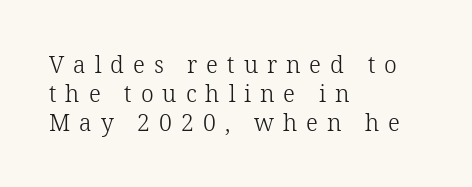
Q: Is the text bold? A: No.
Q: Is the text italic (slanted)? A: No, it is upright.
Q: Is the text underlined? A: No.
Q: How is the paragraph aligned? A: Left-aligned.
Q: Is the spacing between letters normal or unusually wide? A: Unusually wide.
Q: Is the spacing between lines tight, normal or loose? A: Normal.
